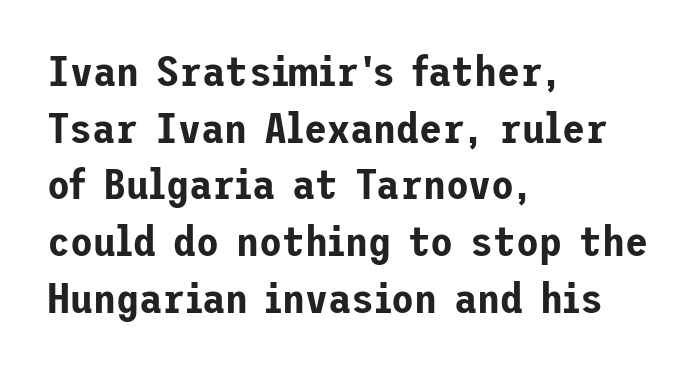
{"serif": "no", "italic": "no", "width": "normal", "stroke_contrast": "low", "x_height": "medium", "underline": "no", "align": "left", "line_spacing": "normal", "line_spacing_ratio": 1.35, "letter_spacing": "normal", "letter_spacing_em": 0.0, "glyph_px": 42}
